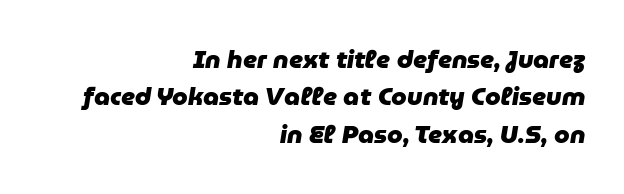
Observe the lean: these are italic letterforms. The words here are not underlined. No extra tracking has been applied to these lines. These lines are set flush right with a ragged left edge. Each new line begins a customary step beneath the previous one. In terms of weight, the rendering is a true, heavy bold.
